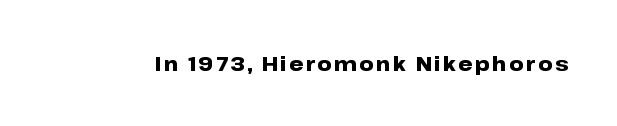
{"italic": "no", "bold": "yes", "underline": "no", "glyph_px": 20}
